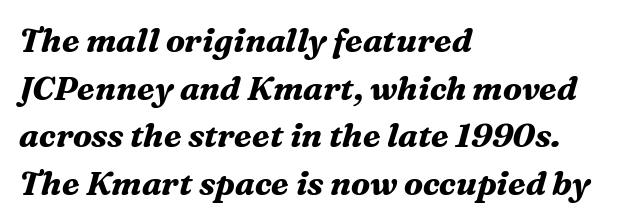
The image shows 33 px bold serif type, italic (leaning right); set left-aligned, normal line spacing (1.44x), normal letter spacing, not underlined; medium stroke contrast and a medium x-height.
